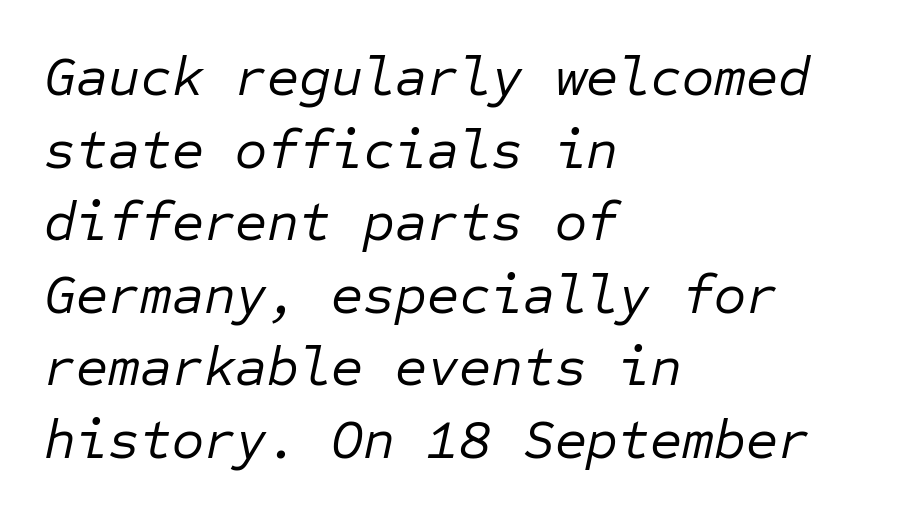
{"italic": "yes", "lean": "right", "slant_degrees": 12, "bold": "no", "weight": "regular", "width": "normal", "stroke_contrast": "low", "x_height": "medium", "monospaced": "yes", "underline": "no", "align": "left", "line_spacing": "normal", "line_spacing_ratio": 1.32, "letter_spacing": "normal", "letter_spacing_em": 0.0, "glyph_px": 55}
